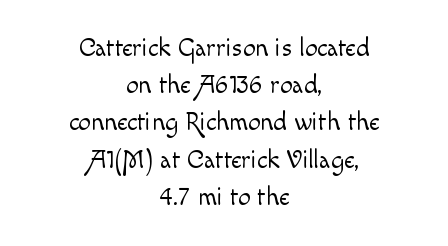
The passage shown stacks its lines at a standard gap. Posture: vertical. The line texture is even and compact thanks to regular tracking. No extra ink here — the face is not bold. The space beneath each line is pristine and unruled.
